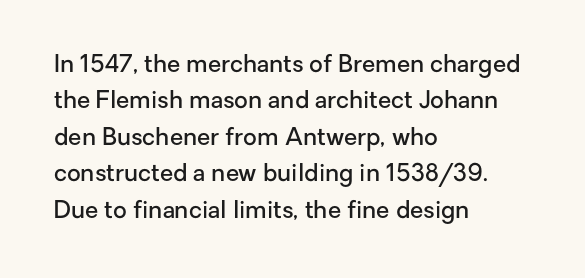
These lines keep a tight, regular rhythm from letter to letter. The foot of each line stays bare and open. The rag falls on the right side of this text block. The designer left line spacing at the default.
